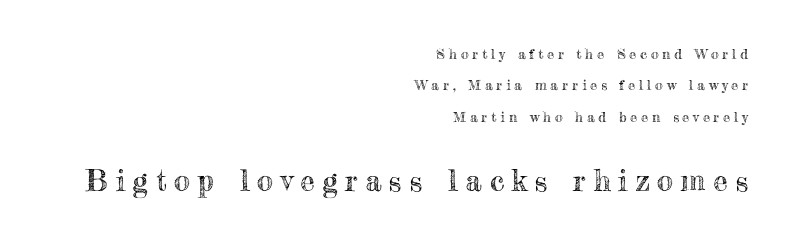
Note: smaller setting up top, larger setting below. Letters rest on an invisible, unmarked baseline. Nope, not italic — everything's standing straight. Do the characters align in a grid? No, the font is proportional.
